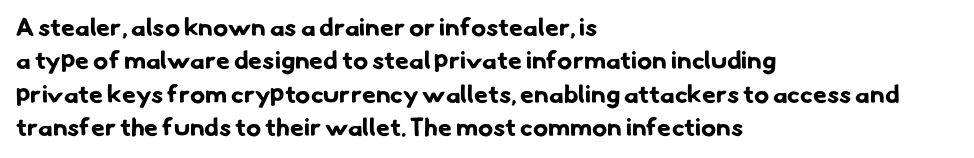
The foot of each line stays bare and open. All the whitespace from short lines collects on the right. Notice how descenders clear the ascenders below comfortably — that's standard leading. Emphasis by weight is at full strength: bold.
